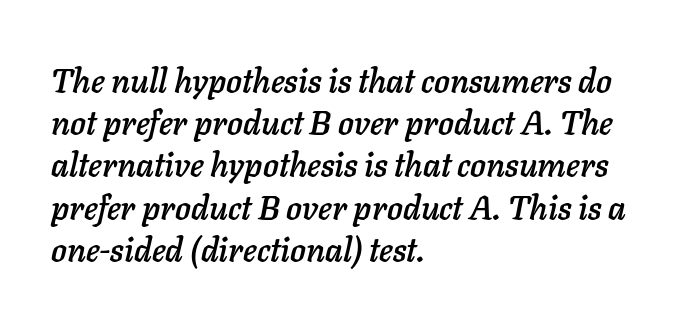
Q: Is the text italic (slanted)? A: Yes, it leans right by about 11 degrees.
Q: Is the text underlined? A: No.
Q: How is the paragraph aligned? A: Left-aligned.
Q: Is the spacing between letters normal or unusually wide? A: Normal.
Q: Is the spacing between lines tight, normal or loose? A: Normal.
Q: Width (condensed, normal, or wide)? A: Normal.
Q: Stroke contrast? A: Low.
Q: x-height? A: Medium.
Q: Monospaced? A: No.
